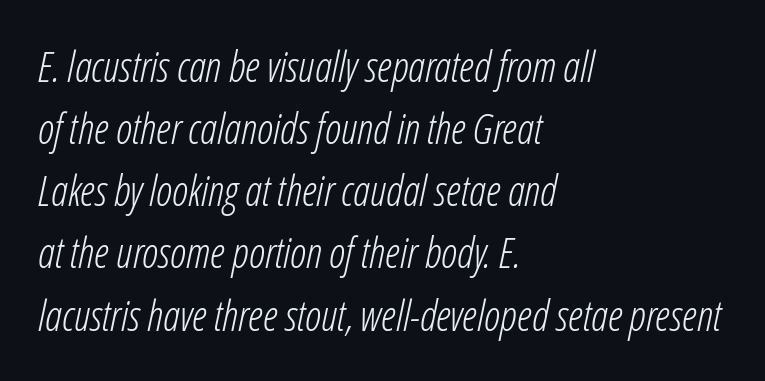
Q: Is the text bold? A: No.
Q: Is the text italic (slanted)? A: Yes, it leans right by about 12 degrees.
Q: Is the text underlined? A: No.
Q: How is the paragraph aligned? A: Left-aligned.
Q: Is the spacing between letters normal or unusually wide? A: Normal.
Q: Is the spacing between lines tight, normal or loose? A: Normal.
Q: Width (condensed, normal, or wide)? A: Condensed.
Q: Stroke contrast? A: Low.
Q: x-height? A: Medium.
Q: Monospaced? A: No.
